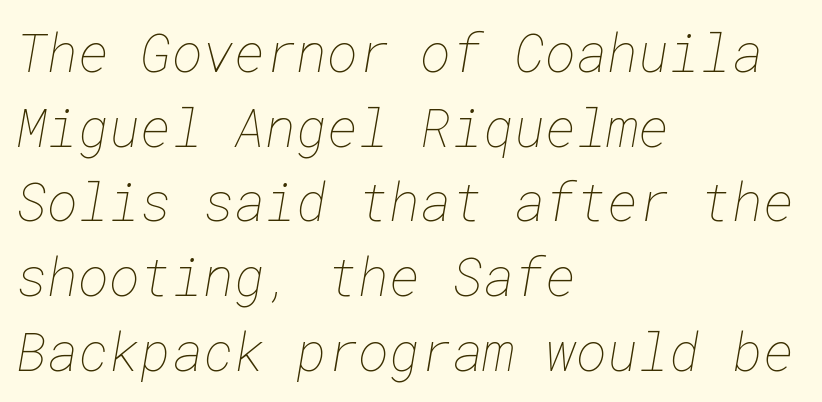
The image shows 53 px thin type; set left-aligned, normal line spacing (1.41x), normal letter spacing, not underlined; low stroke contrast and a medium x-height.
